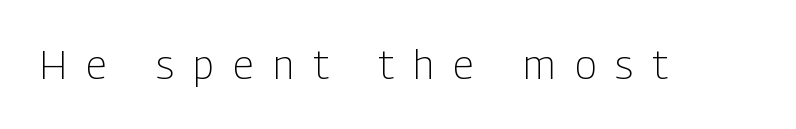
The image shows 40 px light, condensed sans-serif type, upright; set unusually wide letter spacing (+0.49 em), not underlined; low stroke contrast and a medium x-height.
